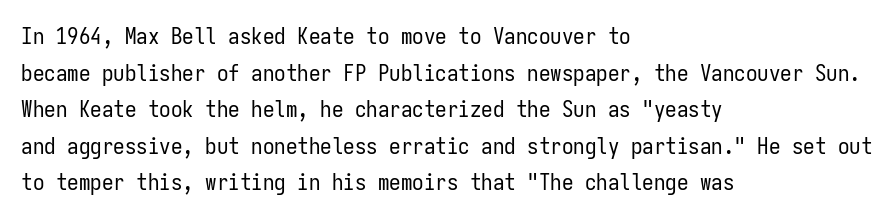
The image shows 23 px text type, upright; set left-aligned, normal line spacing (1.59x), normal letter spacing, not underlined.
